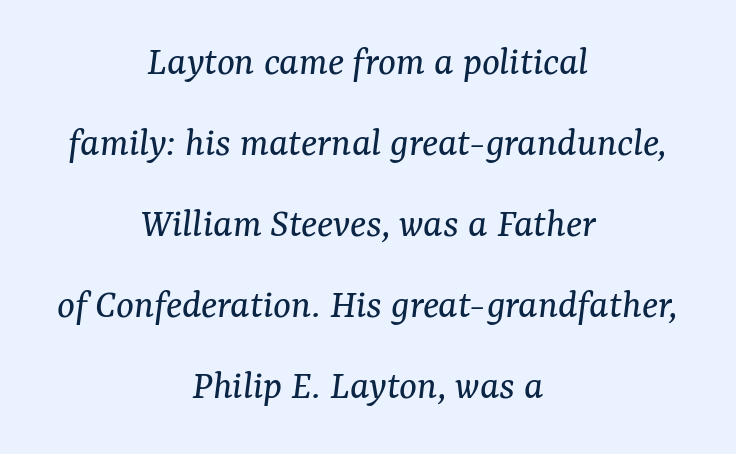
The image shows 42 px regular-weight serif type, italic (leaning right); set centered, loose line spacing (1.93x), normal letter spacing, not underlined; medium stroke contrast and a medium x-height.
